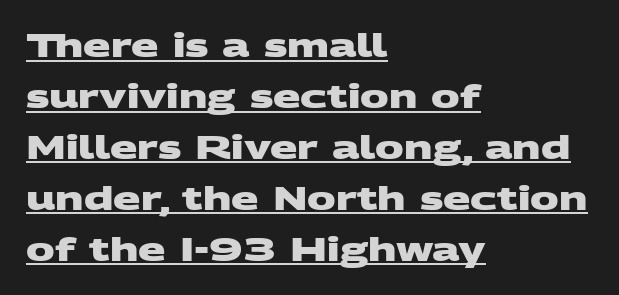
{"serif": "no", "bold": "yes", "weight": "heavy", "width": "wide", "stroke_contrast": "medium", "x_height": "large", "monospaced": "no", "underline": "yes", "align": "left", "line_spacing": "normal", "line_spacing_ratio": 1.59, "letter_spacing": "normal", "letter_spacing_em": 0.0, "glyph_px": 32}
